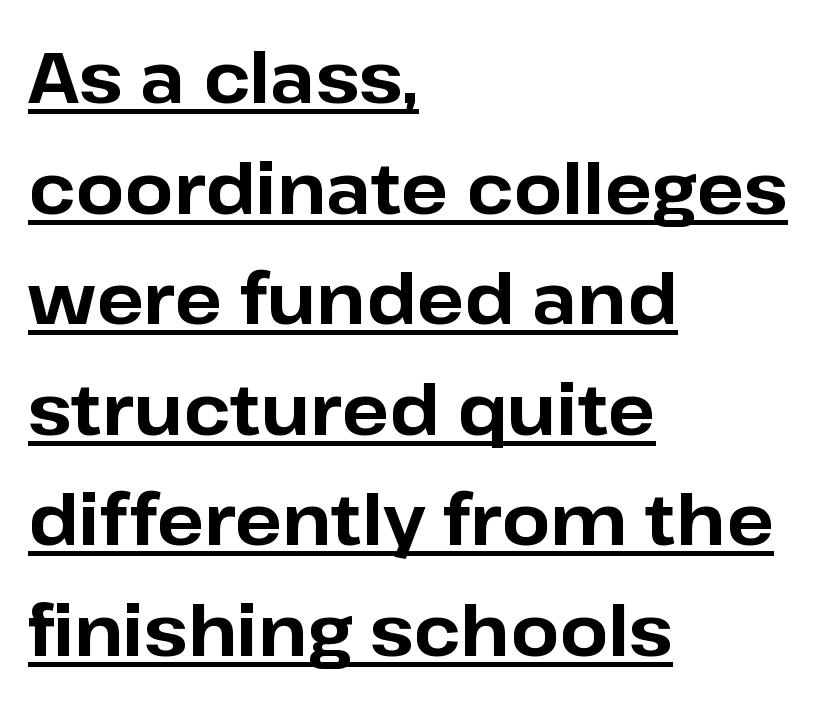
The image shows 70 px bold sans-serif type, upright; set left-aligned, normal line spacing (1.58x), normal letter spacing, underlined; low stroke contrast and a medium x-height.
